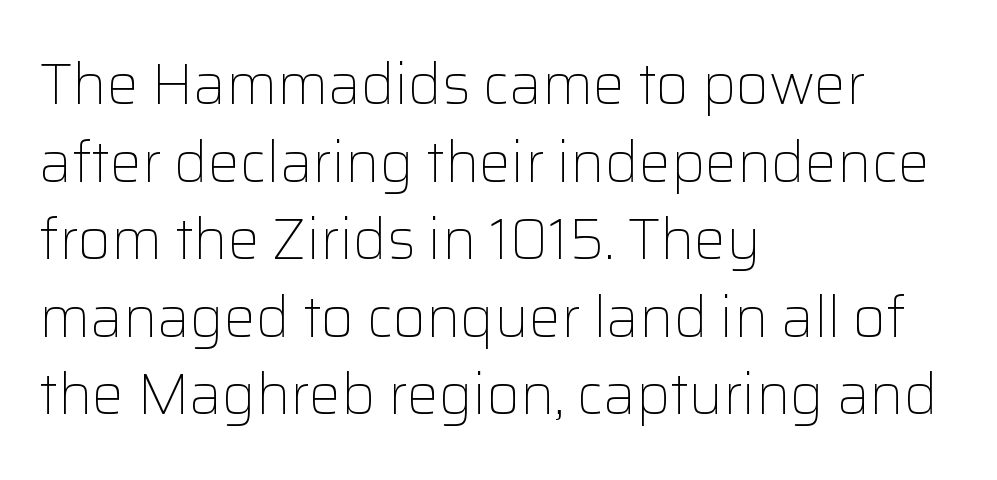
Where is the straight margin? On the left. Character widths vary here, with narrow letters taking less room than wide ones. Posture: upright roman. Underline: absent. Characters follow at the spacing the type designer built in.
